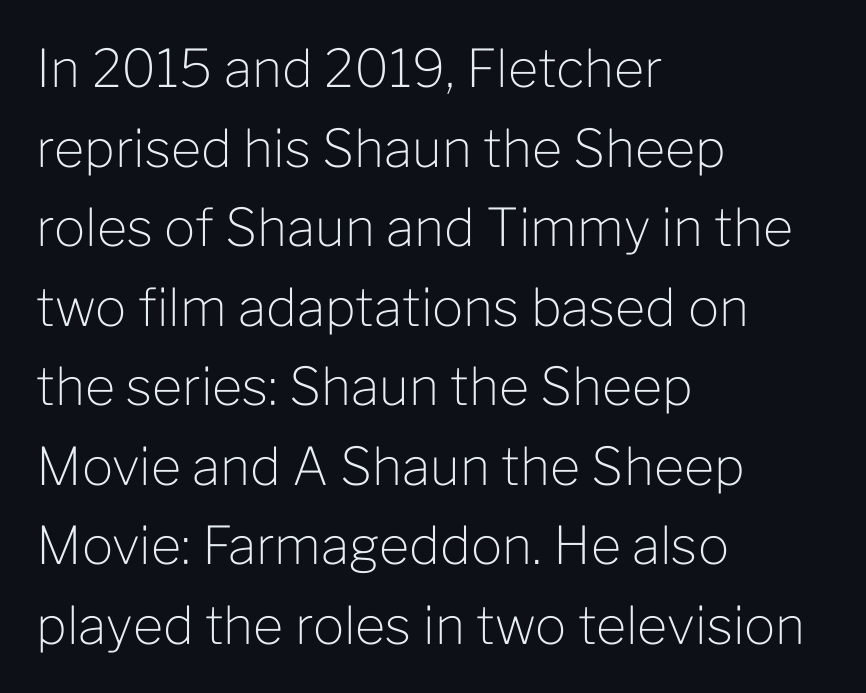
One glance says typical: line gaps are just what's usual. Where is the straight margin? On the left. The letterforms sit at book weight or below. Tall strokes in this sample are plumb rather than angled. Honestly, there is no underline to notice here at all. Typographically, this falls in the sans-serif category.
